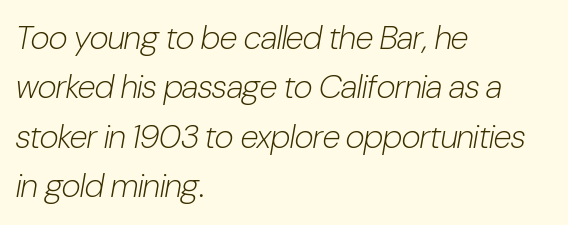
Q: Is the text bold? A: No.
Q: Is the text italic (slanted)? A: Yes, it leans right by about 10 degrees.
Q: Is the text underlined? A: No.
Q: How is the paragraph aligned? A: Left-aligned.
Q: Is the spacing between letters normal or unusually wide? A: Normal.
Q: Is the spacing between lines tight, normal or loose? A: Normal.
Q: Width (condensed, normal, or wide)? A: Condensed.
Q: Stroke contrast? A: Low.
Q: x-height? A: Medium.
Q: Monospaced? A: No.
